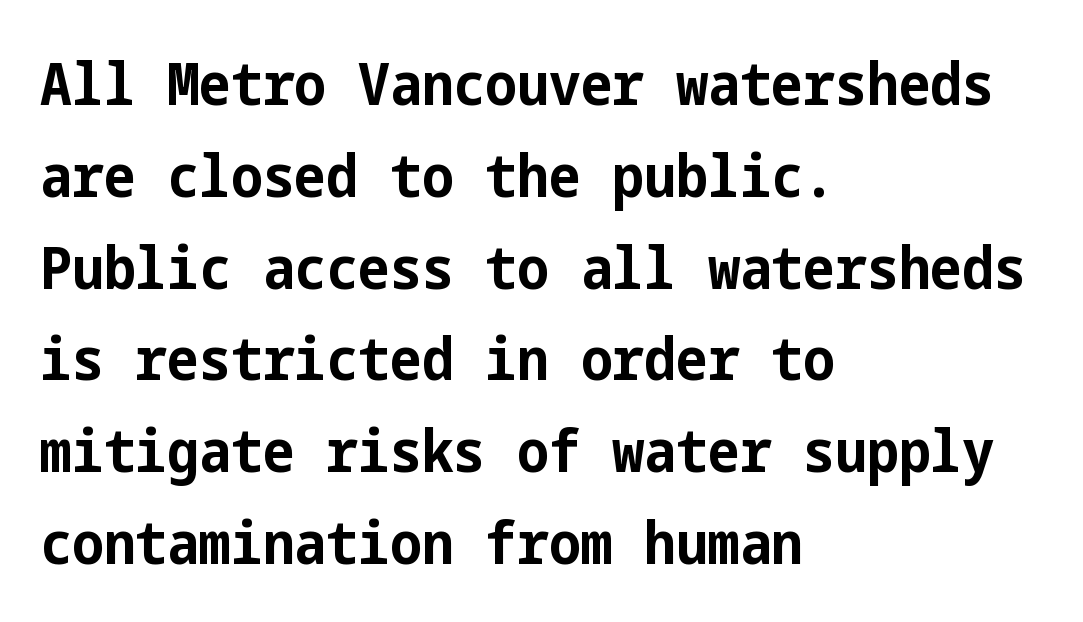
The image shows 60 px bold, condensed sans-serif type, upright; set left-aligned, normal line spacing (1.53x), normal letter spacing, not underlined; low stroke contrast and a medium x-height.
